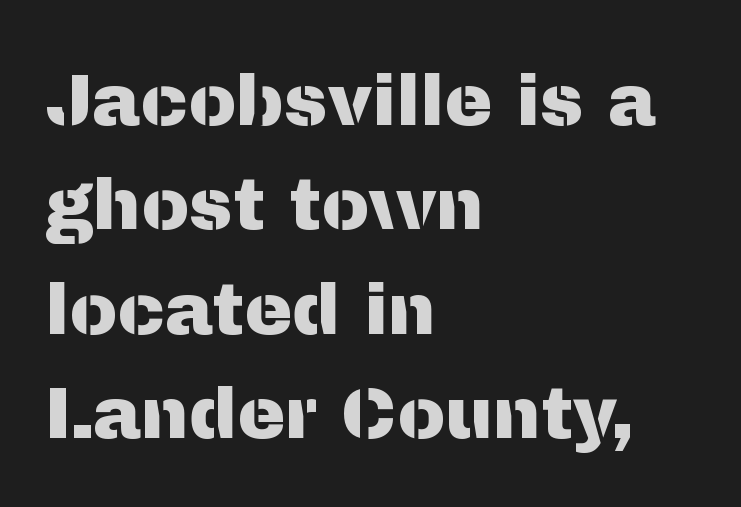
{"serif": "no", "italic": "no", "width": "normal", "stroke_contrast": "medium", "x_height": "medium", "monospaced": "no", "underline": "no", "align": "left", "line_spacing": "normal", "line_spacing_ratio": 1.45, "letter_spacing": "normal", "letter_spacing_em": 0.0, "glyph_px": 72}
